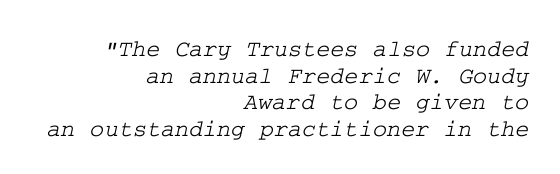
{"underline": "no", "align": "right", "line_spacing": "tight", "line_spacing_ratio": 1.11, "letter_spacing": "normal", "letter_spacing_em": 0.0, "glyph_px": 24}
